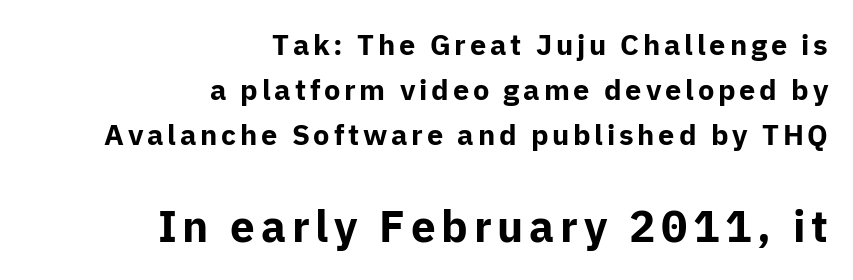
The image shows 44 px bold sans-serif type, upright; set right-aligned, normal line spacing (1.56x), not underlined; the second (bottom) block is 1.52x larger; low stroke contrast and a medium x-height.
